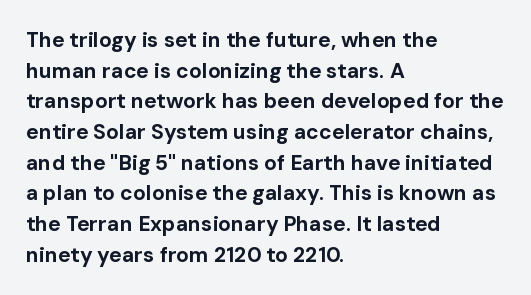
Glyph-to-glyph distance matches everyday printed text. If you drew a line through each stem, it would be perfectly vertical. Horizontal bands of white between lines are of average thickness. Type without underlining. The glyphs have the mass of a bold cut.
